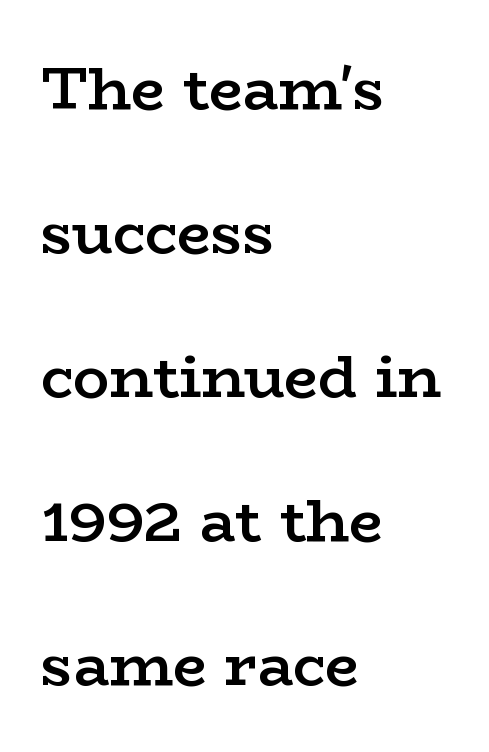
Q: Is the text bold? A: Semi-bold.
Q: Is the text italic (slanted)? A: No, it is upright.
Q: Is the typeface a serif or a sans-serif typeface? A: Serif.
Q: Is the text underlined? A: No.
Q: How is the paragraph aligned? A: Left-aligned.
Q: Is the spacing between letters normal or unusually wide? A: Normal.
Q: Is the spacing between lines tight, normal or loose? A: Loose.
Q: Width (condensed, normal, or wide)? A: Wide.
Q: Stroke contrast? A: Low.
Q: x-height? A: Medium.
Q: Monospaced? A: No.
